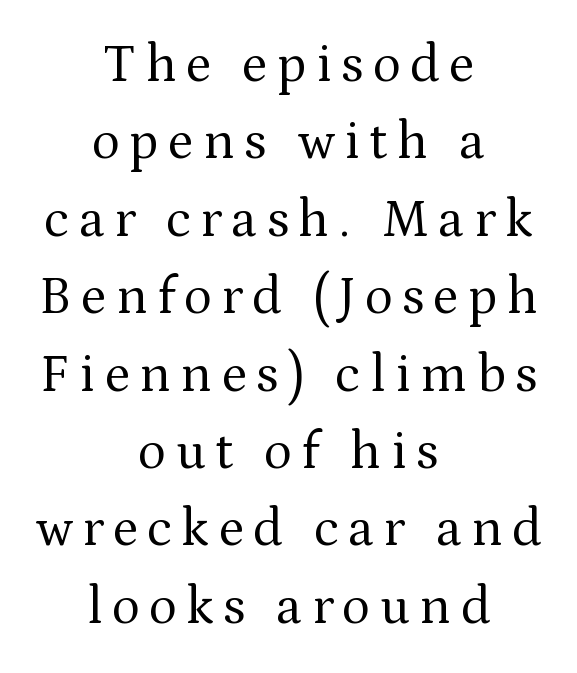
The compositor balanced each line on the midline. Underlining? Definitely not there. A light-to-regular cut is what we see here. This block has exactly the height ordinary leading produces. Note: serifs present on the glyphs.
